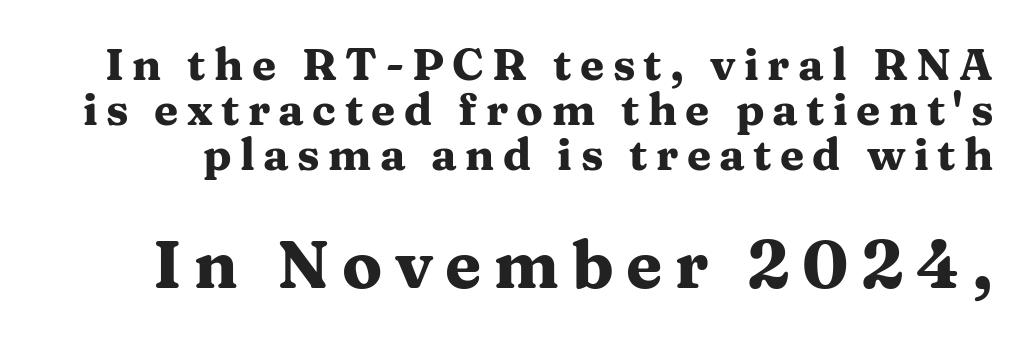
Q: Is the text bold? A: Yes.
Q: Is the text italic (slanted)? A: No, it is upright.
Q: Is the typeface a serif or a sans-serif typeface? A: Serif.
Q: Is the text underlined? A: No.
Q: Is the spacing between lines tight, normal or loose? A: Tight.
Q: Which block of text is set in a larger size, the first (top) or the second (bottom)? A: The second (bottom) one.
Q: Width (condensed, normal, or wide)? A: Wide.
Q: Stroke contrast? A: Medium.
Q: x-height? A: Medium.
Q: Monospaced? A: No.
